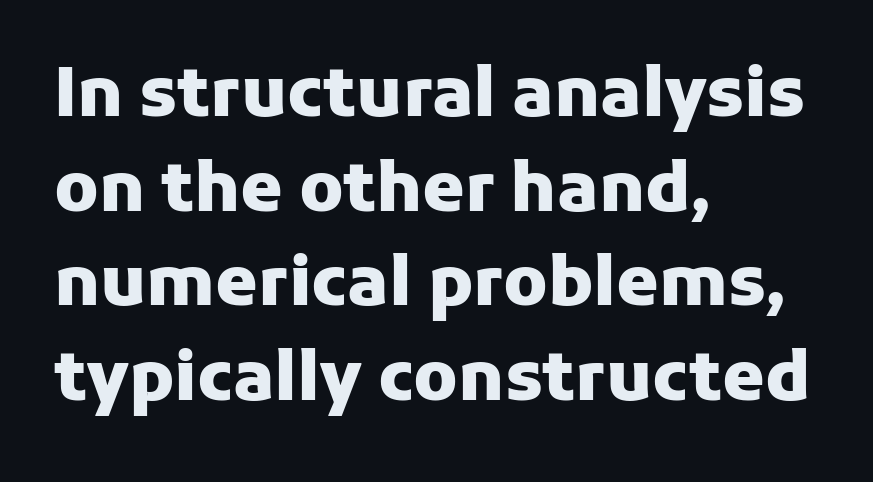
The image shows 68 px heavy sans-serif type, upright; set left-aligned, normal line spacing (1.39x), normal letter spacing, not underlined; low stroke contrast and a medium x-height.
